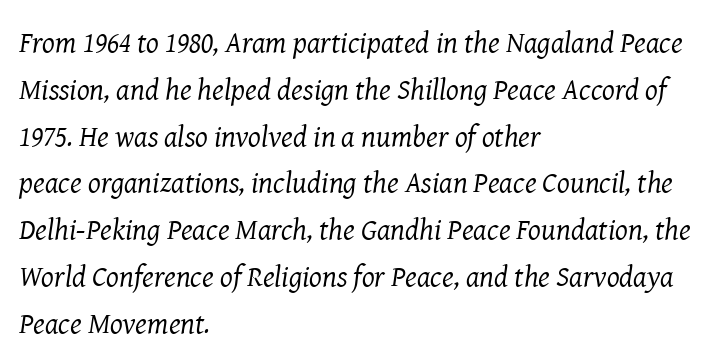
The image shows 30 px regular-weight serif type, italic (leaning right); set left-aligned, normal line spacing (1.56x), normal letter spacing, not underlined; medium stroke contrast and a medium x-height.
